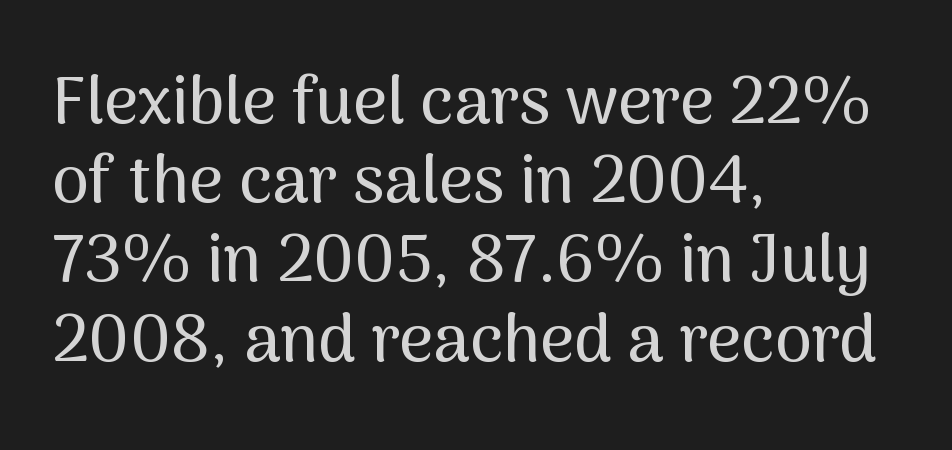
The rag falls on the right side of this text block. Ordinary non-slanted type is in use. Unlike a traditional serif, this face leaves its strokes unadorned. There is no visible air inserted between adjacent glyphs.
